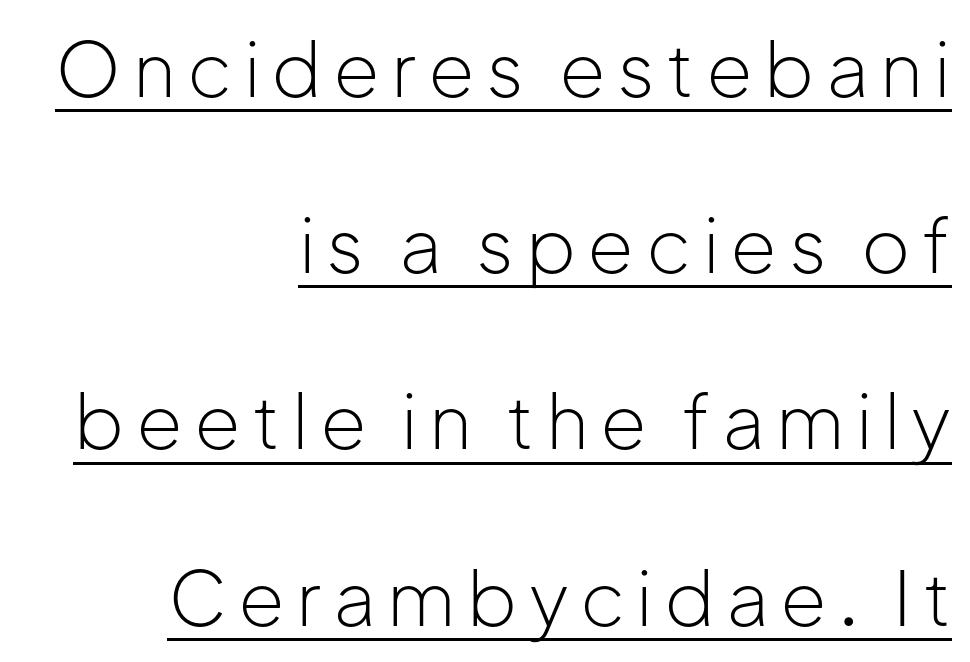
This is the regular roman posture of the typeface. The glyphs are accompanied by a horizontal stroke just below them. The lines are spread far apart with generous leading. Notice how the passage keeps a crisp vertical edge on the right only. Stroke thickness stays within the range of a standard reading face or lighter.
